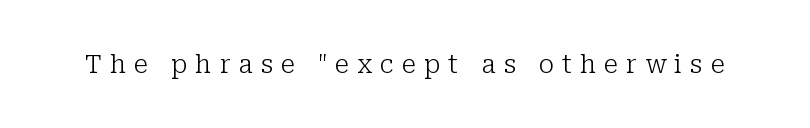
The image shows 26 px text type, upright; set unusually wide letter spacing (+0.31 em), not underlined.
